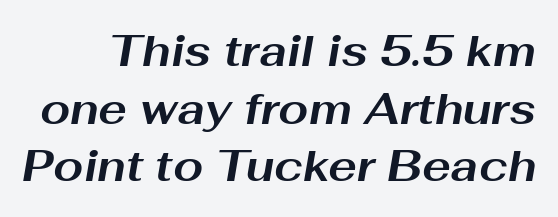
{"italic": "yes", "lean": "right", "slant_degrees": 10, "bold": "yes", "weight": "bold", "width": "wide", "stroke_contrast": "medium", "x_height": "medium", "monospaced": "no", "underline": "no", "line_spacing": "normal", "line_spacing_ratio": 1.34, "letter_spacing": "normal", "letter_spacing_em": 0.0, "glyph_px": 43}
